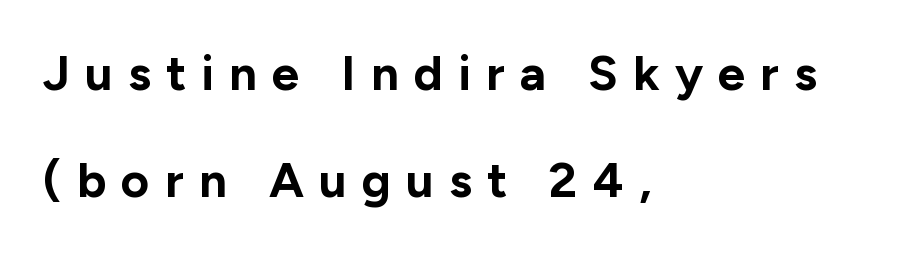
Q: Is the text bold? A: Yes.
Q: Is the text italic (slanted)? A: No, it is upright.
Q: Is the typeface a serif or a sans-serif typeface? A: Sans-serif.
Q: Is the text underlined? A: No.
Q: How is the paragraph aligned? A: Left-aligned.
Q: Is the spacing between letters normal or unusually wide? A: Unusually wide.
Q: Is the spacing between lines tight, normal or loose? A: Loose.
Q: Width (condensed, normal, or wide)? A: Normal.
Q: Stroke contrast? A: Low.
Q: x-height? A: Medium.
Q: Monospaced? A: No.
